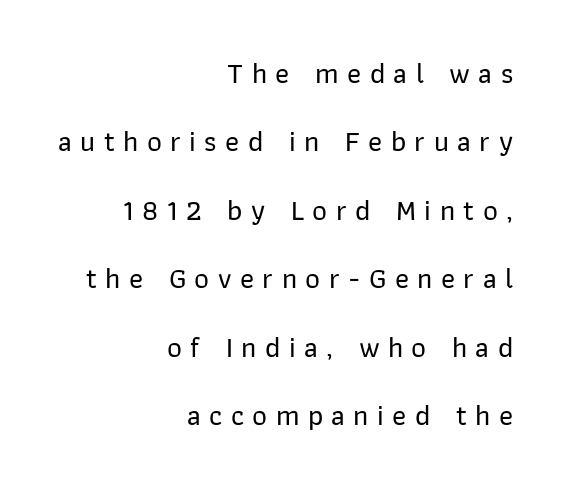
The image shows 29 px sans-serif type, upright; set right-aligned, loose line spacing (2.36x), unusually wide letter spacing (+0.29 em), not underlined; low stroke contrast and a medium x-height.
